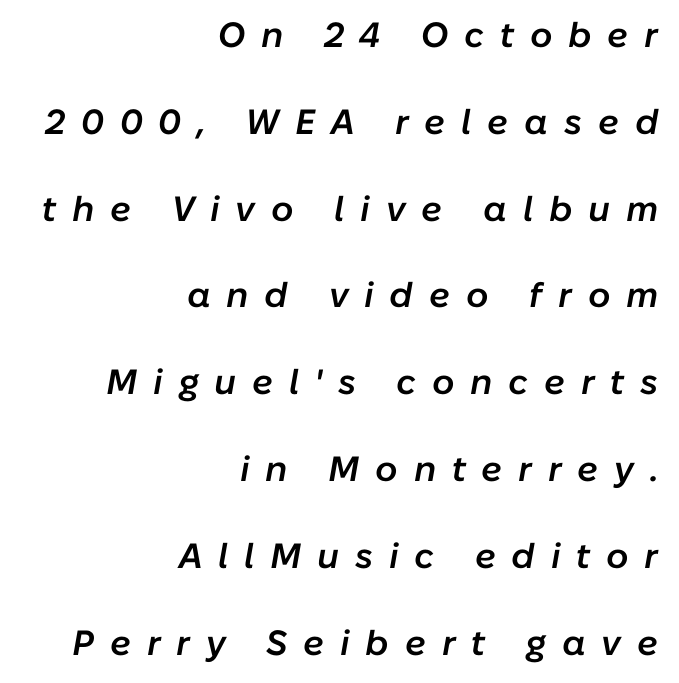
{"italic": "yes", "lean": "right", "slant_degrees": 10, "bold": "semi", "weight": "semibold", "width": "normal", "stroke_contrast": "low", "x_height": "medium", "monospaced": "no", "underline": "no", "align": "right", "line_spacing": "loose", "line_spacing_ratio": 2.48, "letter_spacing": "wide", "letter_spacing_em": 0.45, "glyph_px": 35}
